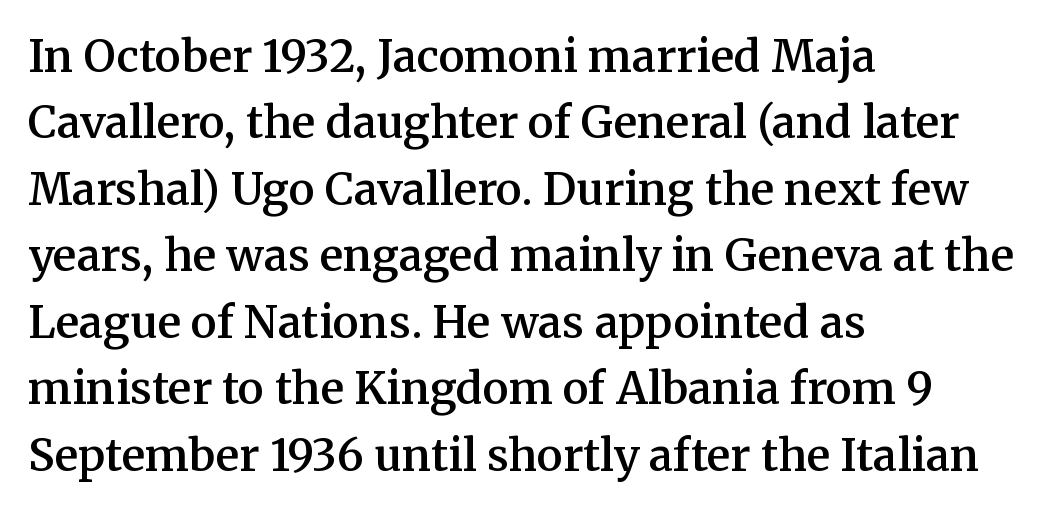
{"serif": "yes", "italic": "no", "bold": "semi", "weight": "semibold", "width": "normal", "stroke_contrast": "medium", "x_height": "medium", "monospaced": "no", "underline": "no", "align": "left", "line_spacing": "normal", "line_spacing_ratio": 1.51, "letter_spacing": "normal", "letter_spacing_em": 0.0, "glyph_px": 44}
